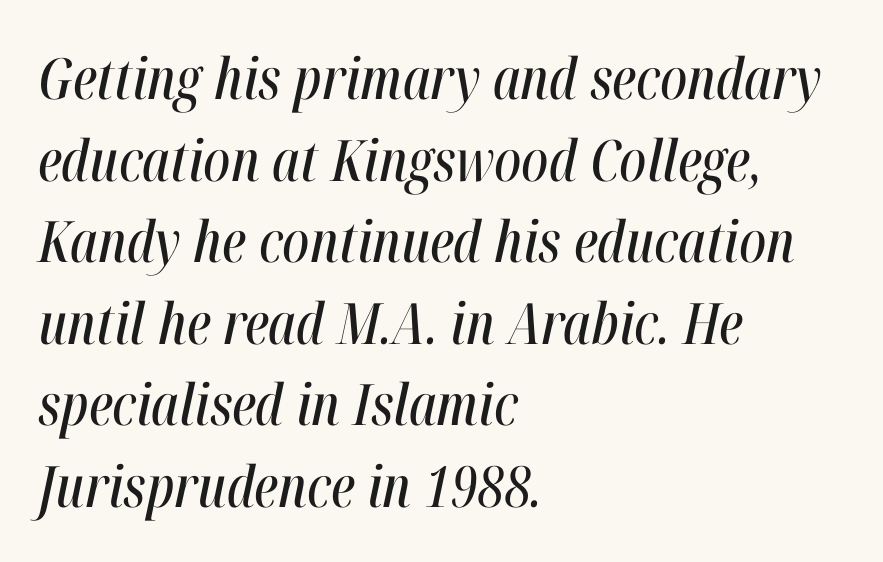
{"italic": "yes", "lean": "right", "slant_degrees": 12, "width": "condensed", "stroke_contrast": "high", "x_height": "medium", "monospaced": "no", "underline": "no", "align": "left", "line_spacing": "normal", "line_spacing_ratio": 1.43, "letter_spacing": "normal", "letter_spacing_em": 0.0, "glyph_px": 57}
